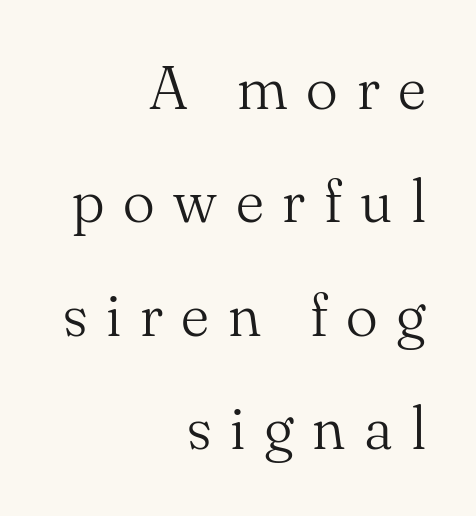
The image shows 60 px light serif type, upright; set right-aligned, line spacing 1.89x, unusually wide letter spacing (+0.31 em), not underlined; medium stroke contrast and a small x-height.
